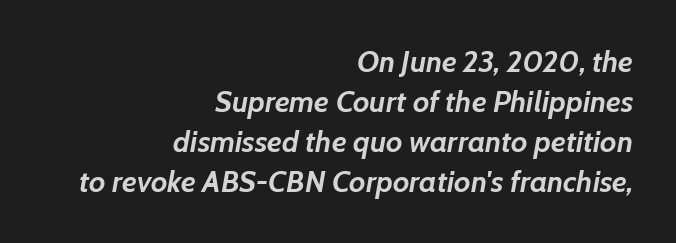
{"italic": "yes", "lean": "right", "slant_degrees": 7, "bold": "yes", "weight": "semibold", "width": "normal", "stroke_contrast": "low", "x_height": "medium", "monospaced": "no", "underline": "no", "align": "right", "line_spacing": "normal", "line_spacing_ratio": 1.33, "letter_spacing": "normal", "letter_spacing_em": 0.0, "glyph_px": 30}
